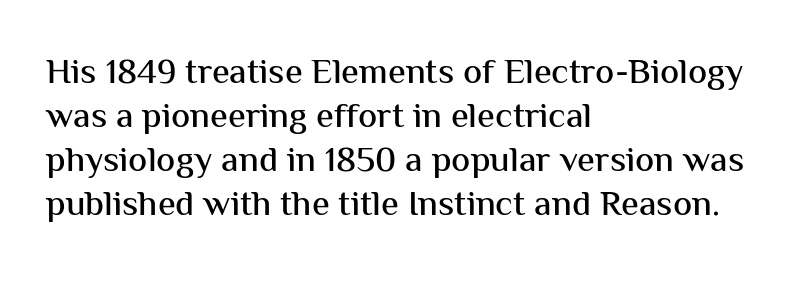
{"serif": "no", "italic": "no", "width": "normal", "stroke_contrast": "medium", "x_height": "medium", "monospaced": "no", "underline": "no", "align": "left", "line_spacing_ratio": 1.22, "letter_spacing": "normal", "letter_spacing_em": 0.0, "glyph_px": 36}
